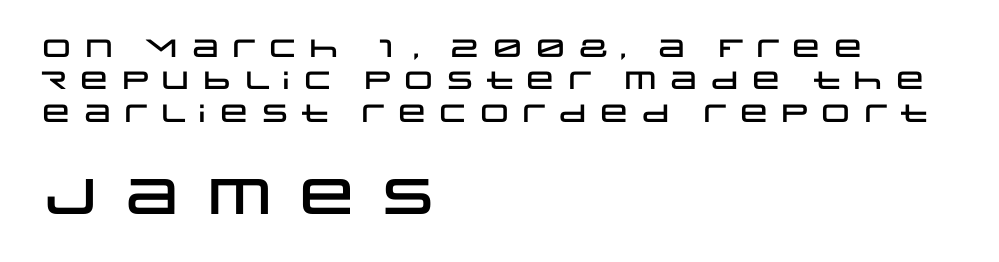
The image shows 50 px wide sans-serif type, upright; set left-aligned, normal line spacing (1.3x), not underlined; the second (bottom) block is 2.0x larger; low stroke contrast and a large x-height.
